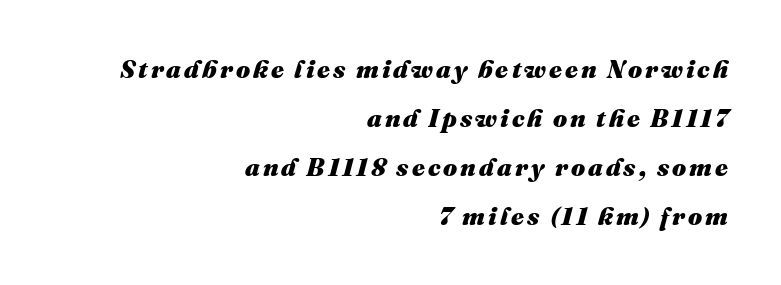
The image shows 25 px bold type, italic (leaning right); set right-aligned, loose line spacing (1.96x), not underlined.
